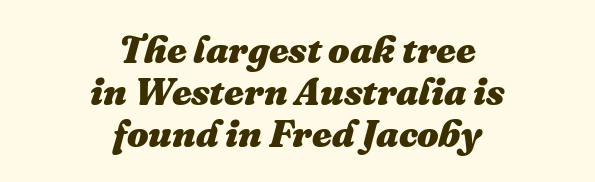
Q: Is the text bold? A: Yes.
Q: Is the text italic (slanted)? A: Yes, it leans right by about 16 degrees.
Q: Is the text underlined? A: No.
Q: How is the paragraph aligned? A: Centered.
Q: Is the spacing between letters normal or unusually wide? A: Normal.
Q: Is the spacing between lines tight, normal or loose? A: Tight.
Q: Width (condensed, normal, or wide)? A: Normal.
Q: Stroke contrast? A: Medium.
Q: x-height? A: Medium.
Q: Monospaced? A: No.
